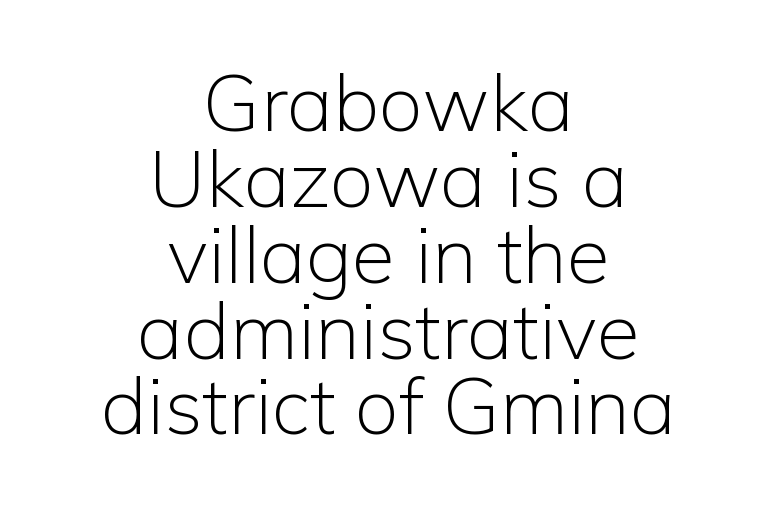
{"serif": "no", "italic": "no", "bold": "no", "weight": "light", "width": "normal", "stroke_contrast": "low", "x_height": "medium", "monospaced": "no", "underline": "no", "align": "center", "line_spacing": "tight", "line_spacing_ratio": 0.96, "letter_spacing": "normal", "letter_spacing_em": 0.0, "glyph_px": 79}
